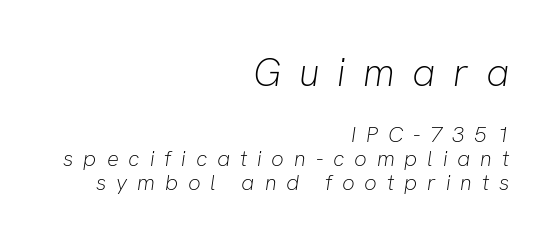
The image shows 39 px light type, italic (leaning right); set right-aligned, tight line spacing (1.08x), unusually wide letter spacing (+0.45 em), not underlined; the first (top) block is 1.77x larger; low stroke contrast and a medium x-height.
